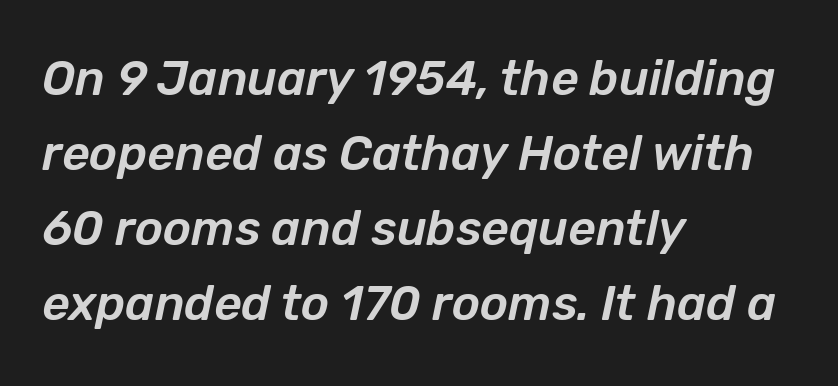
Q: Is the text italic (slanted)? A: Yes, it leans right by about 12 degrees.
Q: Is the text underlined? A: No.
Q: How is the paragraph aligned? A: Left-aligned.
Q: Is the spacing between letters normal or unusually wide? A: Normal.
Q: Is the spacing between lines tight, normal or loose? A: Normal.
Q: Width (condensed, normal, or wide)? A: Normal.
Q: Stroke contrast? A: Low.
Q: x-height? A: Medium.
Q: Monospaced? A: No.
